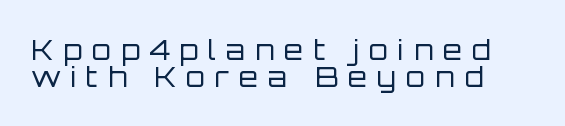
The image shows 28 px regular-weight sans-serif type, upright; set left-aligned, tight line spacing (0.97x), unusually wide letter spacing (+0.35 em), not underlined; low stroke contrast and a large x-height.
